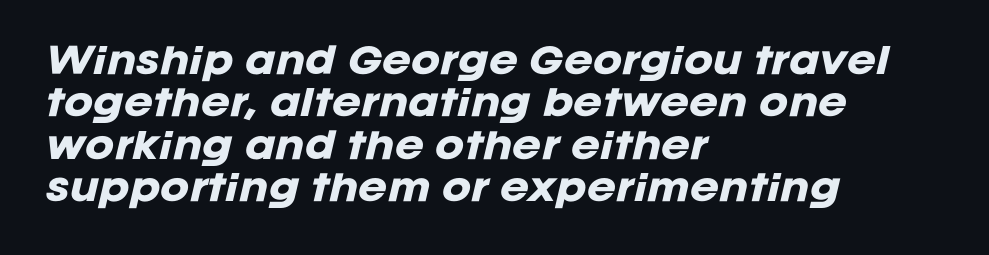
{"italic": "yes", "lean": "right", "slant_degrees": 12, "bold": "yes", "weight": "heavy", "width": "normal", "stroke_contrast": "low", "x_height": "large", "monospaced": "no", "underline": "no", "align": "left", "line_spacing_ratio": 1.21, "letter_spacing": "normal", "letter_spacing_em": 0.0, "glyph_px": 35}
